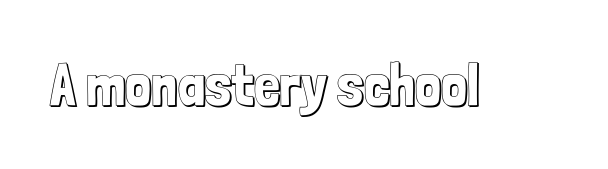
The image shows 58 px condensed type, upright; set normal letter spacing, not underlined; a medium x-height.
